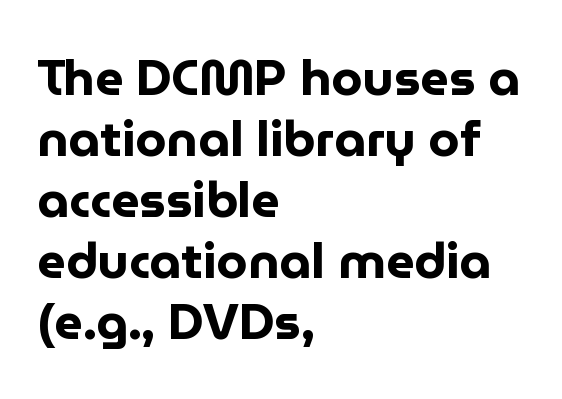
{"serif": "no", "italic": "no", "bold": "yes", "weight": "bold", "width": "normal", "stroke_contrast": "low", "x_height": "medium", "monospaced": "no", "underline": "no", "align": "left", "line_spacing_ratio": 1.22, "letter_spacing": "normal", "letter_spacing_em": 0.0, "glyph_px": 50}
